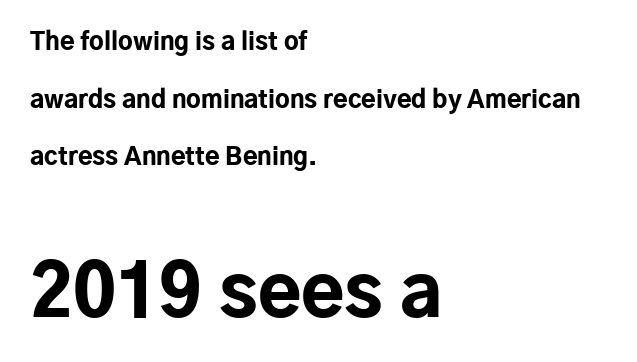
Q: Is the text bold? A: Yes.
Q: Is the text italic (slanted)? A: No, it is upright.
Q: Is the typeface a serif or a sans-serif typeface? A: Sans-serif.
Q: Is the text underlined? A: No.
Q: How is the paragraph aligned? A: Left-aligned.
Q: Is the spacing between letters normal or unusually wide? A: Normal.
Q: Is the spacing between lines tight, normal or loose? A: Loose.
Q: Which block of text is set in a larger size, the first (top) or the second (bottom)? A: The second (bottom) one.
Q: Width (condensed, normal, or wide)? A: Normal.
Q: Stroke contrast? A: Low.
Q: x-height? A: Medium.
Q: Monospaced? A: No.
